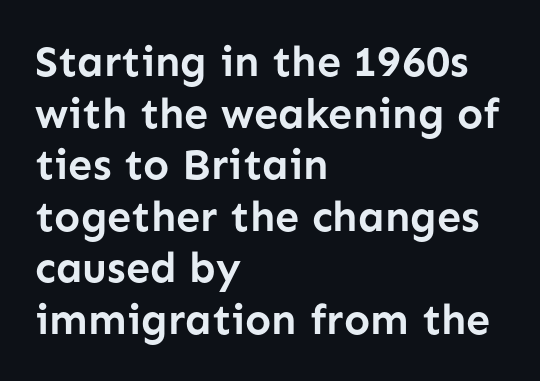
Q: Is the text bold? A: Yes.
Q: Is the text italic (slanted)? A: No, it is upright.
Q: Is the typeface a serif or a sans-serif typeface? A: Sans-serif.
Q: Is the text underlined? A: No.
Q: How is the paragraph aligned? A: Left-aligned.
Q: Is the spacing between letters normal or unusually wide? A: Normal.
Q: Width (condensed, normal, or wide)? A: Normal.
Q: Stroke contrast? A: Low.
Q: x-height? A: Medium.
Q: Monospaced? A: No.
